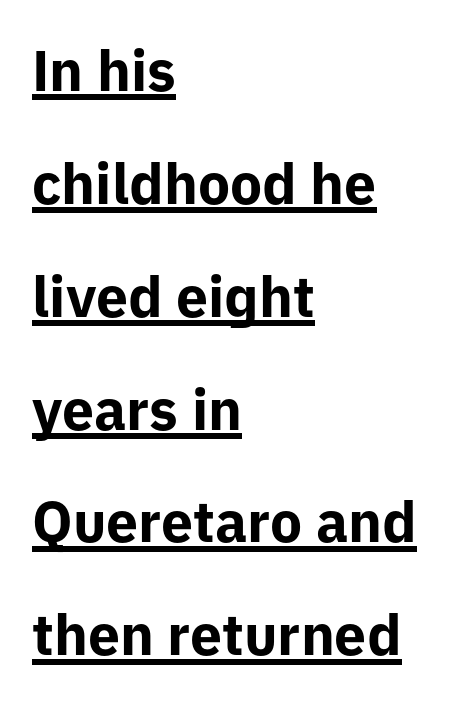
{"serif": "no", "italic": "no", "bold": "yes", "weight": "bold", "width": "normal", "stroke_contrast": "low", "x_height": "medium", "monospaced": "no", "underline": "yes", "align": "left", "line_spacing": "loose", "line_spacing_ratio": 1.98, "letter_spacing": "normal", "letter_spacing_em": 0.0, "glyph_px": 57}
